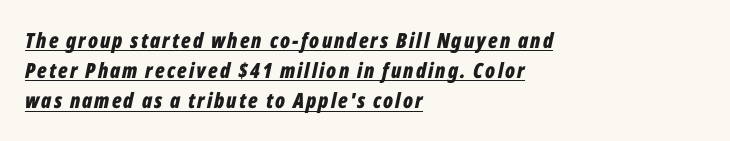
{"italic": "yes", "lean": "right", "slant_degrees": 12, "bold": "yes", "underline": "yes", "align": "left", "line_spacing": "normal", "line_spacing_ratio": 1.44, "glyph_px": 21}
